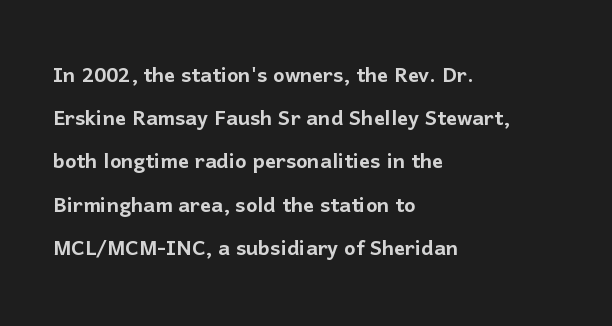
Q: Is the text italic (slanted)? A: No, it is upright.
Q: Is the text underlined? A: No.
Q: How is the paragraph aligned? A: Left-aligned.
Q: Is the spacing between letters normal or unusually wide? A: Normal.
Q: Is the spacing between lines tight, normal or loose? A: Normal.
